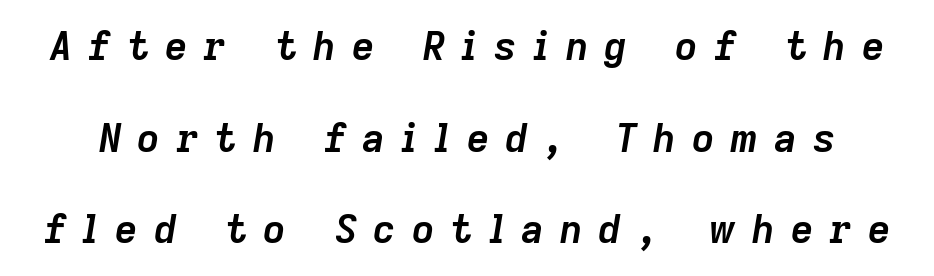
Q: Is the text bold? A: Yes.
Q: Is the text italic (slanted)? A: Yes, it leans right by about 9 degrees.
Q: Is the text underlined? A: No.
Q: Is the spacing between letters normal or unusually wide? A: Unusually wide.
Q: Is the spacing between lines tight, normal or loose? A: Loose.
Q: Width (condensed, normal, or wide)? A: Normal.
Q: Stroke contrast? A: Low.
Q: x-height? A: Medium.
Q: Monospaced? A: No.
